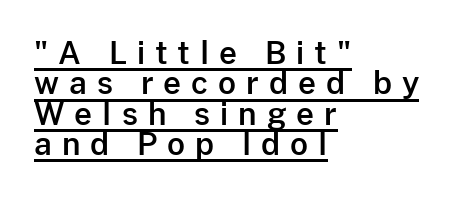
Q: Is the text italic (slanted)? A: No, it is upright.
Q: Is the typeface a serif or a sans-serif typeface? A: Sans-serif.
Q: Is the text underlined? A: Yes.
Q: How is the paragraph aligned? A: Left-aligned.
Q: Is the spacing between letters normal or unusually wide? A: Unusually wide.
Q: Is the spacing between lines tight, normal or loose? A: Tight.
Q: Width (condensed, normal, or wide)? A: Normal.
Q: Stroke contrast? A: Low.
Q: x-height? A: Medium.
Q: Monospaced? A: No.
